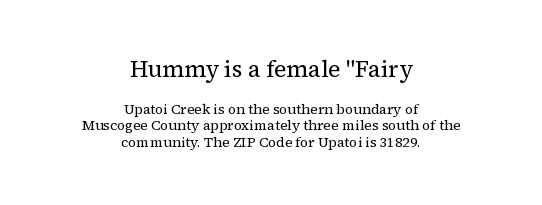
Q: Is the text bold? A: No.
Q: Is the text italic (slanted)? A: No, it is upright.
Q: Is the text underlined? A: No.
Q: How is the paragraph aligned? A: Centered.
Q: Is the spacing between letters normal or unusually wide? A: Normal.
Q: Which block of text is set in a larger size, the first (top) or the second (bottom)? A: The first (top) one.
